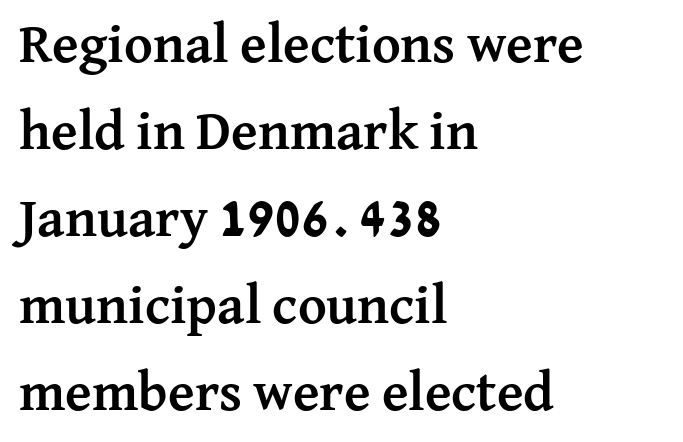
The image shows 55 px semibold serif type, upright; set left-aligned, normal line spacing (1.58x), normal letter spacing, not underlined; medium stroke contrast and a medium x-height.
